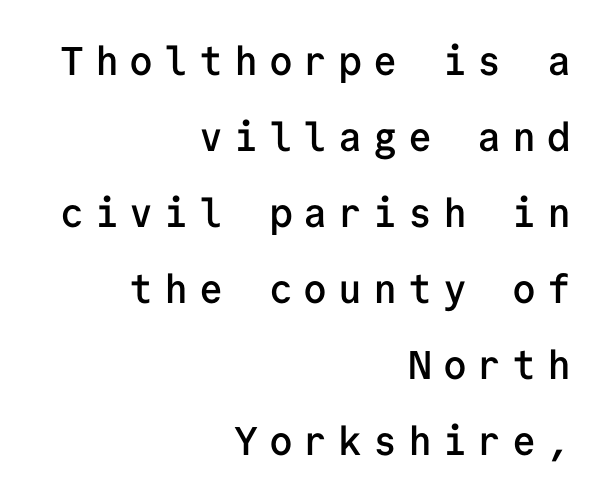
Notice how the passage keeps a crisp vertical edge on the right only. On the weight axis this lands at semibold, roughly 600. A typesetter would call this heavily tracked-out type. The letters march in equal steps, a hallmark of fixed-pitch type. The vertical gap from one line to the next is large.
